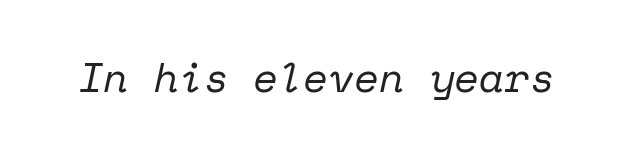
Q: Is the text bold? A: No.
Q: Is the text italic (slanted)? A: Yes, it leans right by about 12 degrees.
Q: Is the typeface a serif or a sans-serif typeface? A: Serif.
Q: Is the text underlined? A: No.
Q: Is the spacing between letters normal or unusually wide? A: Normal.
Q: Width (condensed, normal, or wide)? A: Normal.
Q: Stroke contrast? A: Low.
Q: x-height? A: Medium.
Q: Monospaced? A: Yes.
